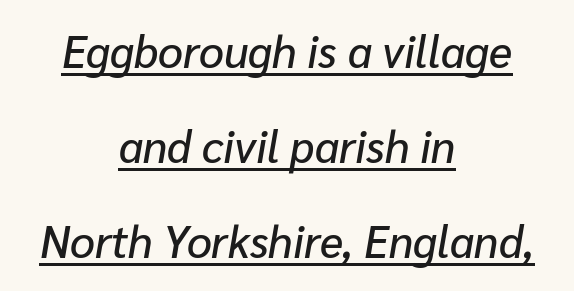
The image shows 44 px text type, italic (leaning right); set centered, loose line spacing (2.16x), normal letter spacing, underlined; low stroke contrast and a medium x-height.
